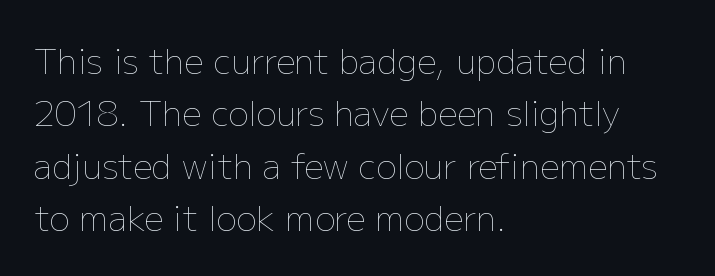
{"italic": "no", "bold": "no", "weight": "thin", "width": "normal", "stroke_contrast": "low", "x_height": "medium", "monospaced": "no", "underline": "no", "align": "left", "line_spacing": "normal", "line_spacing_ratio": 1.54, "letter_spacing": "normal", "letter_spacing_em": 0.0, "glyph_px": 34}
